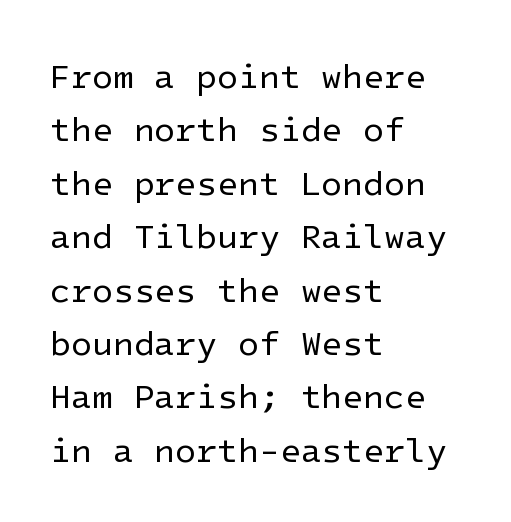
The image shows 34 px regular-weight sans-serif type, upright; set left-aligned, normal line spacing (1.57x), normal letter spacing, not underlined; low stroke contrast and a medium x-height.
